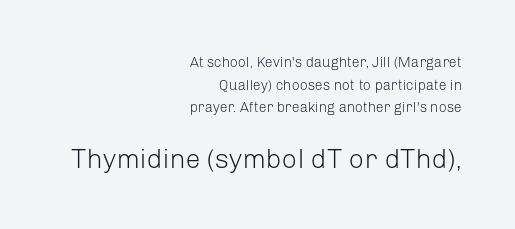
Q: Is the text bold? A: No.
Q: Is the text italic (slanted)? A: No, it is upright.
Q: Is the text underlined? A: No.
Q: How is the paragraph aligned? A: Right-aligned.
Q: Is the spacing between letters normal or unusually wide? A: Normal.
Q: Is the spacing between lines tight, normal or loose? A: Normal.
Q: Which block of text is set in a larger size, the first (top) or the second (bottom)? A: The second (bottom) one.
